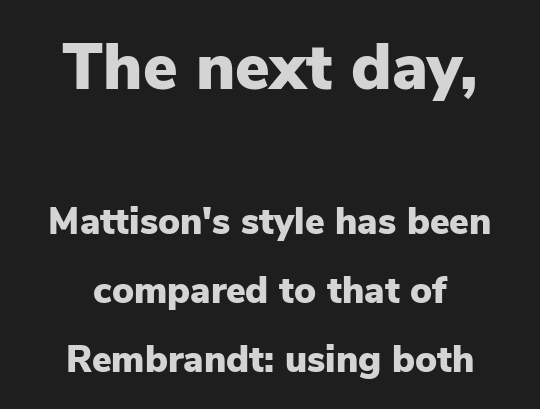
Q: Is the text bold? A: Yes.
Q: Is the text italic (slanted)? A: No, it is upright.
Q: Is the typeface a serif or a sans-serif typeface? A: Sans-serif.
Q: Is the text underlined? A: No.
Q: How is the paragraph aligned? A: Centered.
Q: Is the spacing between letters normal or unusually wide? A: Normal.
Q: Which block of text is set in a larger size, the first (top) or the second (bottom)? A: The first (top) one.
Q: Width (condensed, normal, or wide)? A: Normal.
Q: Stroke contrast? A: Low.
Q: x-height? A: Medium.
Q: Monospaced? A: No.
